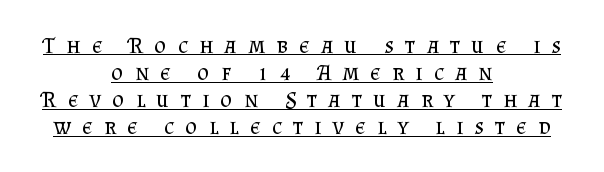
{"italic": "no", "bold": "no", "underline": "yes", "align": "center", "line_spacing_ratio": 1.18, "letter_spacing": "wide", "letter_spacing_em": 0.49, "glyph_px": 23}
